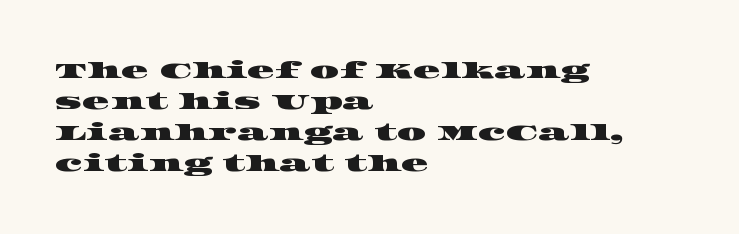
The image shows 23 px text type; set left-aligned, normal line spacing (1.35x), normal letter spacing, not underlined.
